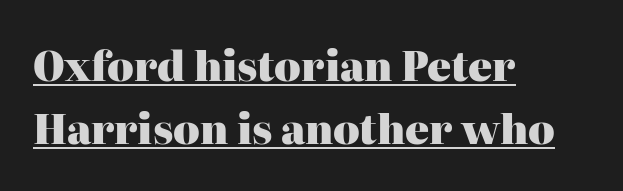
{"serif": "yes", "italic": "no", "bold": "yes", "weight": "heavy", "width": "normal", "stroke_contrast": "high", "x_height": "medium", "monospaced": "no", "underline": "yes", "align": "left", "line_spacing": "normal", "line_spacing_ratio": 1.58, "letter_spacing": "normal", "letter_spacing_em": 0.0, "glyph_px": 40}
